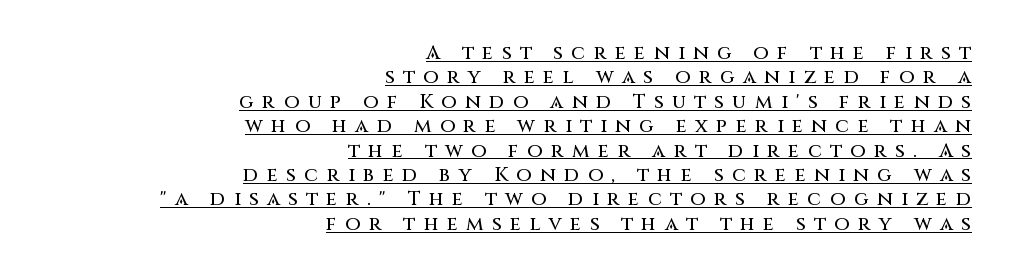
The image shows 20 px text type, upright; set right-aligned, line spacing 1.22x, unusually wide letter spacing (+0.42 em), underlined.
